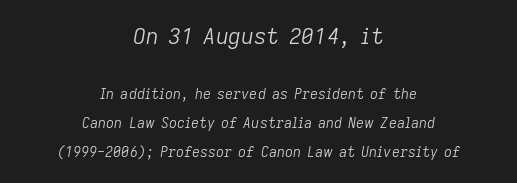
The image shows 22 px text type, italic (leaning right); set centered, loose line spacing (2.06x), normal letter spacing, not underlined; the first (top) block is 1.57x larger.
